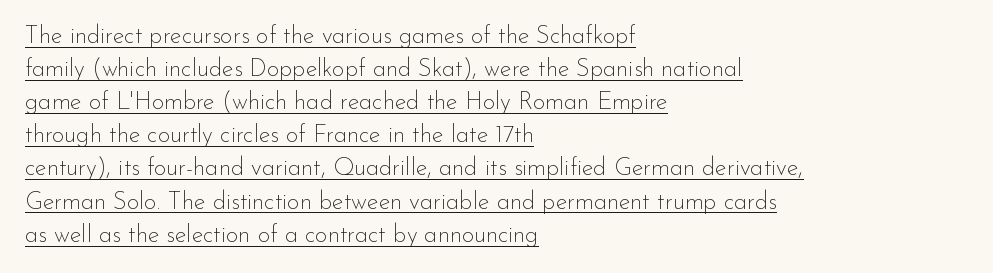
Q: Is the text bold? A: No.
Q: Is the text italic (slanted)? A: No, it is upright.
Q: Is the text underlined? A: Yes.
Q: How is the paragraph aligned? A: Left-aligned.
Q: Is the spacing between letters normal or unusually wide? A: Normal.
Q: Is the spacing between lines tight, normal or loose? A: Normal.
